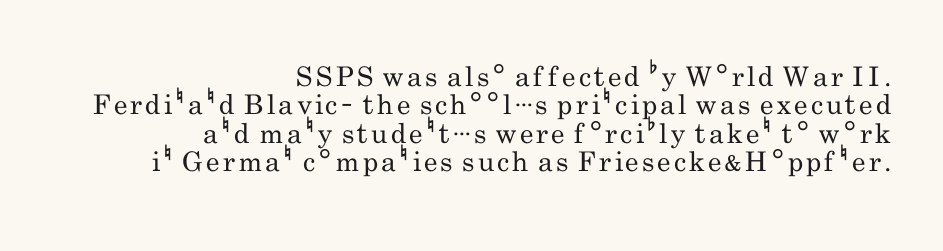
Upright lettering throughout. This rendering features lettering with no underline. Bold? No — there's no thickening of the strokes. Visually the block forms a straight wall on the right and a jagged coastline on the left. One glance says dense: line gaps are narrower than usual.
